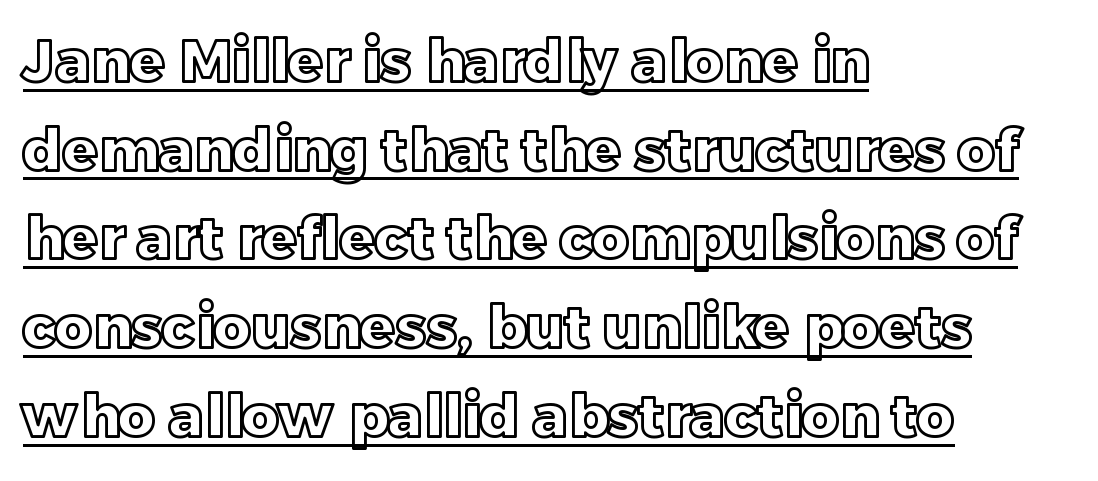
Upright lettering throughout. What decoration does the sample have? An underline. These lines are rendered in a variable-pitch font. The letters sit at their default tracking, neither squeezed nor spread. This rendering uses left alignment, leaving the right contour irregular.
